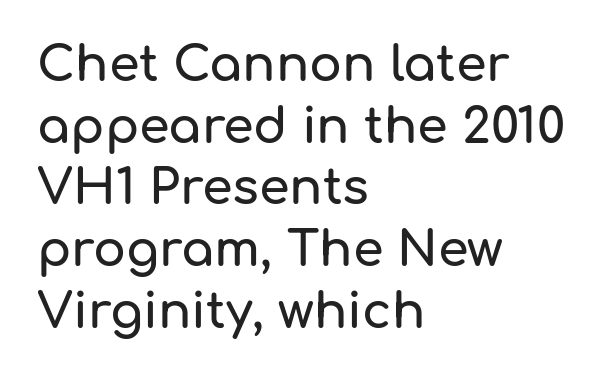
Q: Is the text italic (slanted)? A: No, it is upright.
Q: Is the typeface a serif or a sans-serif typeface? A: Sans-serif.
Q: Is the text underlined? A: No.
Q: How is the paragraph aligned? A: Left-aligned.
Q: Is the spacing between letters normal or unusually wide? A: Normal.
Q: Is the spacing between lines tight, normal or loose? A: Normal.
Q: Width (condensed, normal, or wide)? A: Normal.
Q: Stroke contrast? A: Low.
Q: x-height? A: Medium.
Q: Monospaced? A: No.
